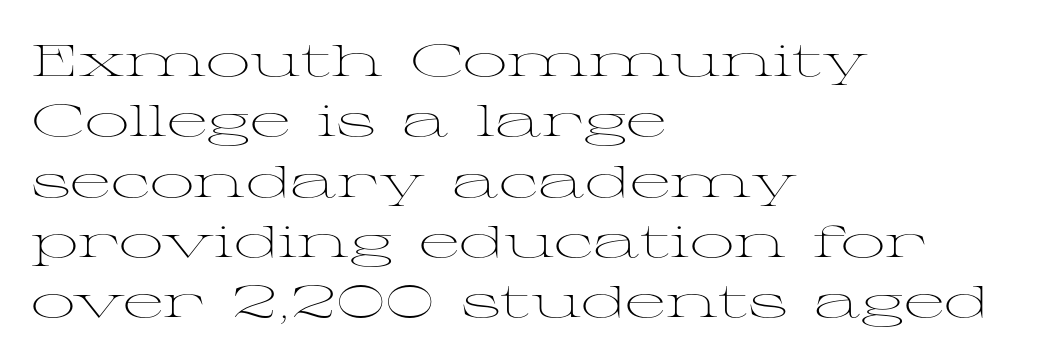
Q: Is the text bold? A: No.
Q: Is the text italic (slanted)? A: No, it is upright.
Q: Is the typeface a serif or a sans-serif typeface? A: Serif.
Q: Is the text underlined? A: No.
Q: How is the paragraph aligned? A: Left-aligned.
Q: Is the spacing between letters normal or unusually wide? A: Normal.
Q: Is the spacing between lines tight, normal or loose? A: Normal.
Q: Width (condensed, normal, or wide)? A: Wide.
Q: Stroke contrast? A: Medium.
Q: x-height? A: Medium.
Q: Monospaced? A: No.
